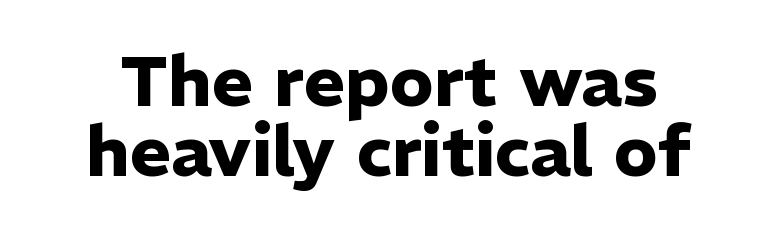
{"serif": "no", "italic": "no", "bold": "yes", "weight": "heavy", "width": "normal", "stroke_contrast": "low", "x_height": "medium", "monospaced": "no", "underline": "no", "line_spacing": "tight", "line_spacing_ratio": 0.99, "letter_spacing": "normal", "letter_spacing_em": 0.0, "glyph_px": 71}
